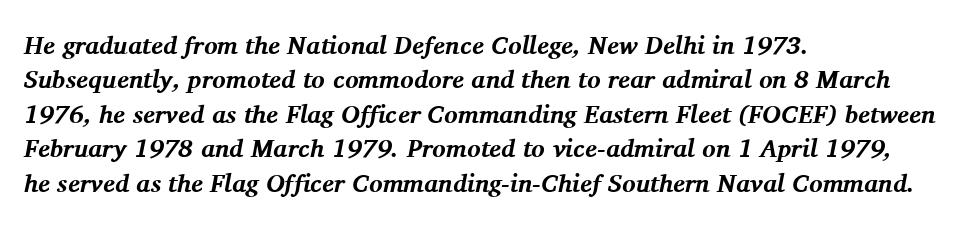
The image shows 25 px bold type, italic (leaning right); set left-aligned, normal line spacing (1.38x), normal letter spacing, not underlined.
